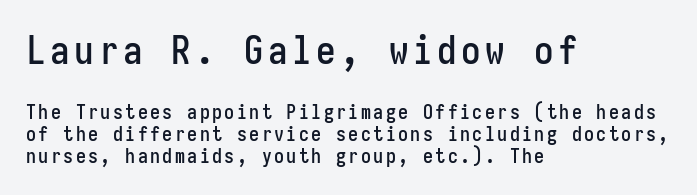
Characters remain perfectly vertical along every line. Type size steps down from the first block to the second. Bare-footed words on every line. Caption: multi-line text, flush left, ragged right. A typesetter would call this leading minimal, almost set solid. Note the uniform advance width — an 'i' takes as much space as an 'm'.
